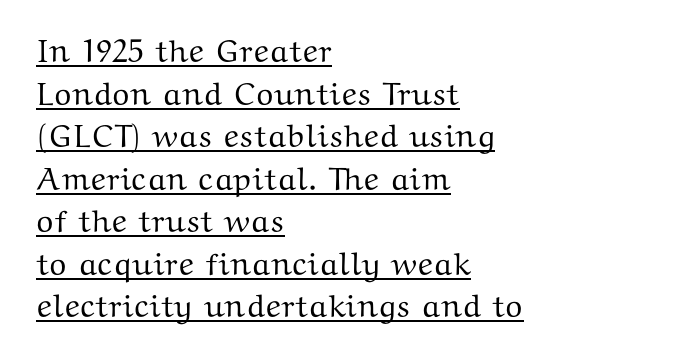
The image shows 32 px wide serif type, upright; set left-aligned, normal line spacing (1.33x), normal letter spacing, underlined; medium stroke contrast and a medium x-height.
